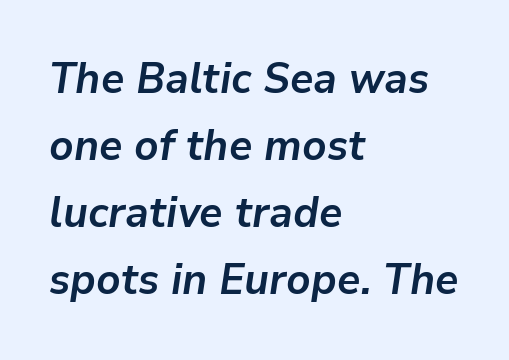
The image shows 43 px semibold type, italic (leaning right); set left-aligned, normal line spacing (1.56x), normal letter spacing, not underlined; low stroke contrast and a medium x-height.
